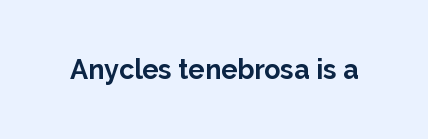
What stands out about the letter spacing? Nothing — it is the standard amount. No italicization has been applied; the sample stays upright. The gap between lines stays unmarked. Thick stems and heavy bowls — unmistakably bold.
